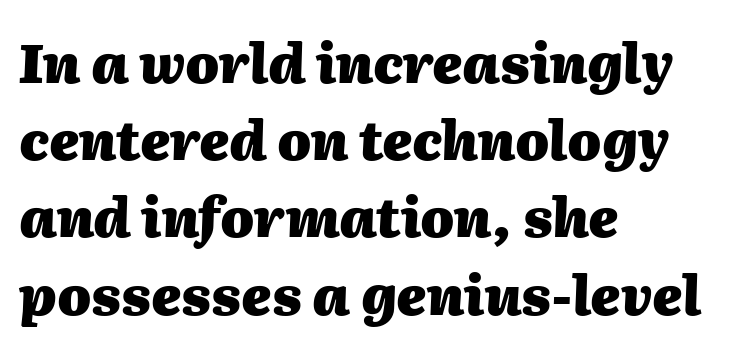
The image shows 54 px heavy type, italic (leaning right); set left-aligned, normal line spacing (1.43x), normal letter spacing, not underlined; medium stroke contrast and a medium x-height.
